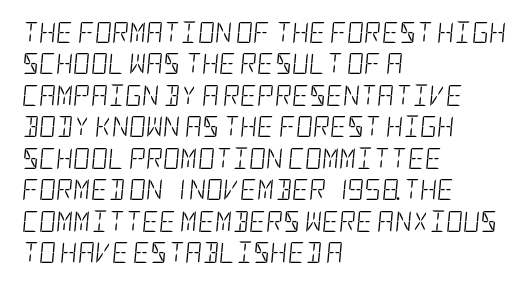
The image shows 21 px text type, italic (leaning right); set left-aligned, normal line spacing (1.5x), normal letter spacing, not underlined.
